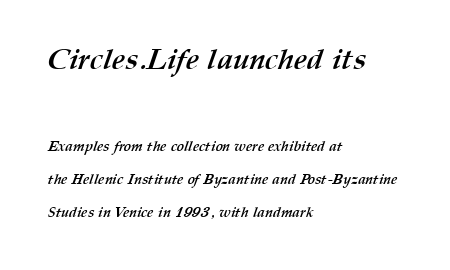
Q: Is the text bold? A: Yes.
Q: Is the text underlined? A: No.
Q: How is the paragraph aligned? A: Left-aligned.
Q: Is the spacing between letters normal or unusually wide? A: Normal.
Q: Is the spacing between lines tight, normal or loose? A: Loose.
Q: Which block of text is set in a larger size, the first (top) or the second (bottom)? A: The first (top) one.
Q: Width (condensed, normal, or wide)? A: Normal.
Q: Stroke contrast? A: Medium.
Q: x-height? A: Medium.
Q: Monospaced? A: No.
